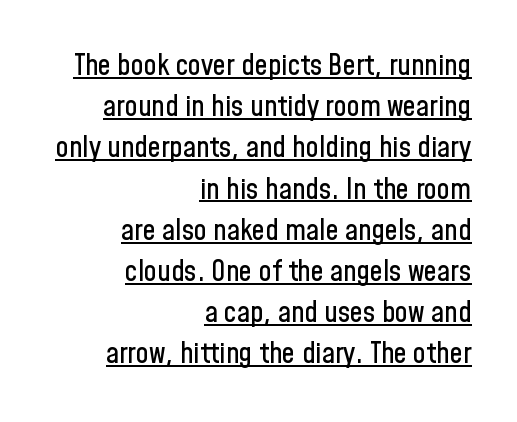
Nope, no serifs anywhere on these letters. The ragged edge is on the left, which tells us the setting is flush right. This sample uses plain, unmodified letter spacing. The space between consecutive lines is moderate.
